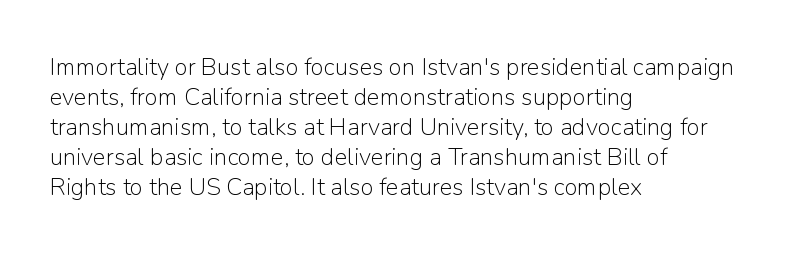
Q: Is the text bold? A: No.
Q: Is the text italic (slanted)? A: No, it is upright.
Q: Is the text underlined? A: No.
Q: How is the paragraph aligned? A: Left-aligned.
Q: Is the spacing between letters normal or unusually wide? A: Normal.
Q: Is the spacing between lines tight, normal or loose? A: Normal.
